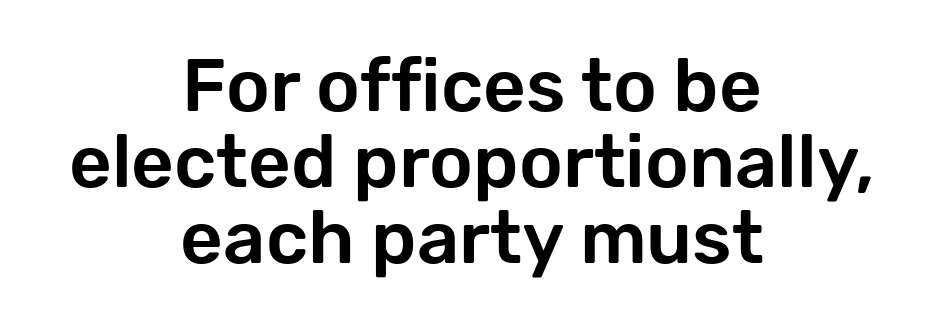
{"serif": "no", "italic": "no", "width": "normal", "stroke_contrast": "low", "x_height": "medium", "monospaced": "no", "underline": "no", "align": "center", "line_spacing": "tight", "line_spacing_ratio": 1.03, "letter_spacing": "normal", "letter_spacing_em": 0.0, "glyph_px": 74}
